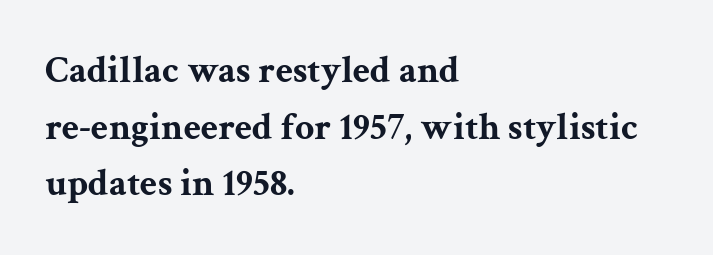
Q: Is the text bold? A: Yes.
Q: Is the text italic (slanted)? A: No, it is upright.
Q: Is the typeface a serif or a sans-serif typeface? A: Serif.
Q: Is the text underlined? A: No.
Q: How is the paragraph aligned? A: Left-aligned.
Q: Is the spacing between letters normal or unusually wide? A: Normal.
Q: Is the spacing between lines tight, normal or loose? A: Normal.
Q: Width (condensed, normal, or wide)? A: Wide.
Q: Stroke contrast? A: Medium.
Q: x-height? A: Medium.
Q: Monospaced? A: No.
